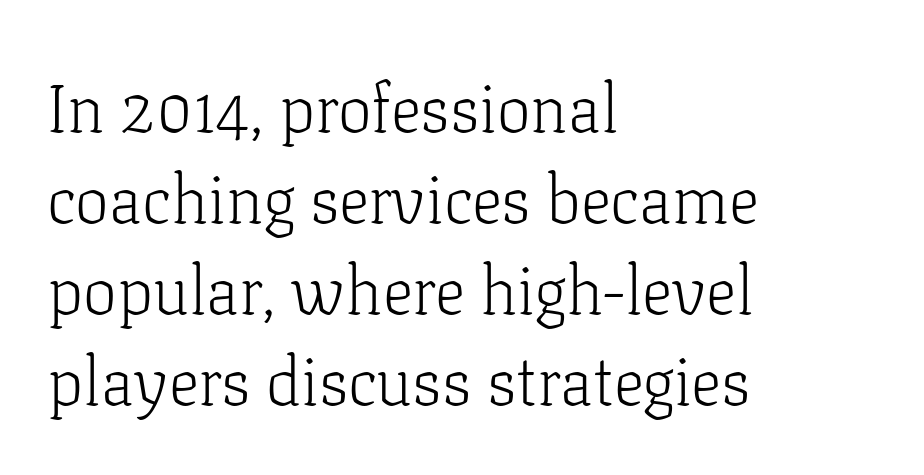
Q: Is the text bold? A: No.
Q: Is the text italic (slanted)? A: No, it is upright.
Q: Is the typeface a serif or a sans-serif typeface? A: Serif.
Q: Is the text underlined? A: No.
Q: How is the paragraph aligned? A: Left-aligned.
Q: Is the spacing between letters normal or unusually wide? A: Normal.
Q: Is the spacing between lines tight, normal or loose? A: Normal.
Q: Width (condensed, normal, or wide)? A: Normal.
Q: Stroke contrast? A: Low.
Q: x-height? A: Medium.
Q: Monospaced? A: No.
